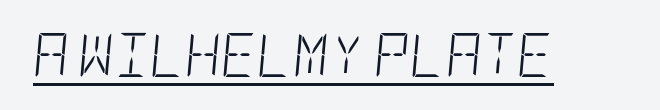
Glance below the letters and you will spot a drawn line. The passage shown has conventional tracking throughout. Stroke thickness stays within the range of a standard reading face or lighter. The font's italic variant was chosen for this text.
